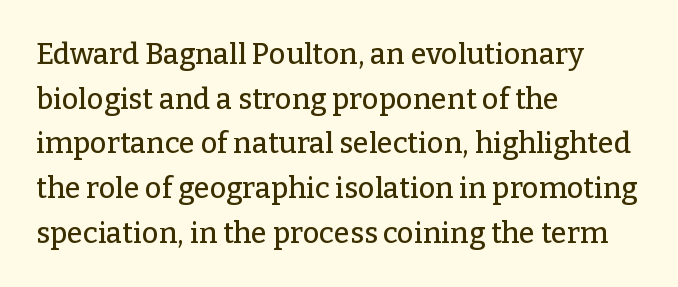
The rendering keeps characters at their native spacing. This sample is left-justified, so line endings fall wherever the words run out. Bare-footed words on every line. Serif or sans? Serif — the stroke terminals have little feet.
